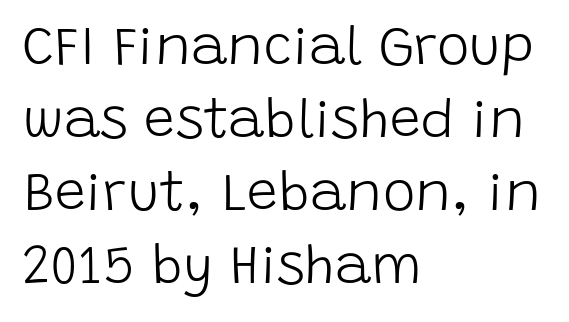
Q: Is the text bold? A: No.
Q: Is the text italic (slanted)? A: No, it is upright.
Q: Is the typeface a serif or a sans-serif typeface? A: Sans-serif.
Q: Is the text underlined? A: No.
Q: How is the paragraph aligned? A: Left-aligned.
Q: Is the spacing between letters normal or unusually wide? A: Normal.
Q: Is the spacing between lines tight, normal or loose? A: Normal.
Q: Width (condensed, normal, or wide)? A: Normal.
Q: Stroke contrast? A: Low.
Q: x-height? A: Large.
Q: Monospaced? A: No.
